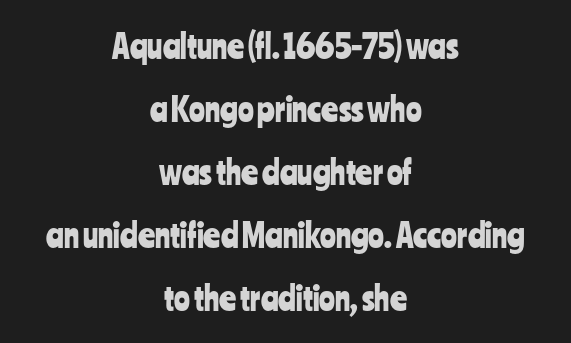
Q: Is the text italic (slanted)? A: No, it is upright.
Q: Is the typeface a serif or a sans-serif typeface? A: Sans-serif.
Q: Is the text underlined? A: No.
Q: How is the paragraph aligned? A: Centered.
Q: Is the spacing between letters normal or unusually wide? A: Normal.
Q: Is the spacing between lines tight, normal or loose? A: Loose.
Q: Width (condensed, normal, or wide)? A: Condensed.
Q: Stroke contrast? A: Low.
Q: x-height? A: Medium.
Q: Monospaced? A: No.
